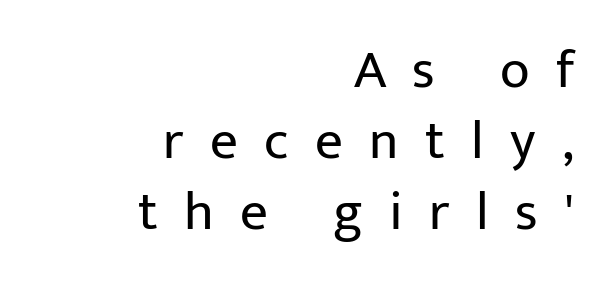
{"serif": "no", "italic": "no", "bold": "no", "weight": "regular", "width": "normal", "stroke_contrast": "low", "x_height": "medium", "monospaced": "no", "underline": "no", "align": "right", "line_spacing": "normal", "line_spacing_ratio": 1.29, "letter_spacing": "wide", "letter_spacing_em": 0.48, "glyph_px": 55}
